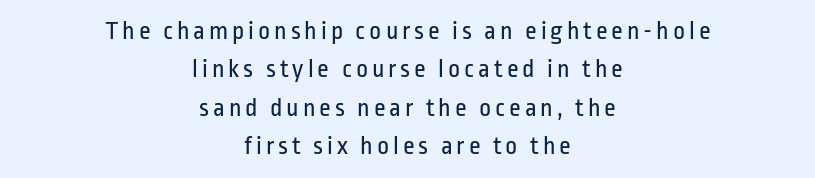
{"italic": "no", "bold": "no", "underline": "no", "align": "center", "line_spacing": "normal", "line_spacing_ratio": 1.48, "glyph_px": 26}
